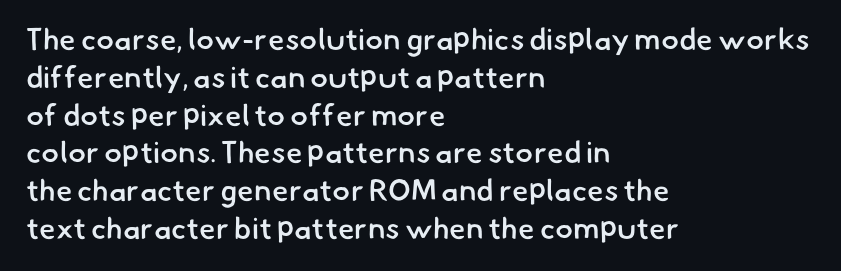
This rendering employs a face without finishing strokes, i.e., a sans-serif. Layout note: lines flush left. The letters sit at their default tracking, neither squeezed nor spread. The space between consecutive lines is moderate.
